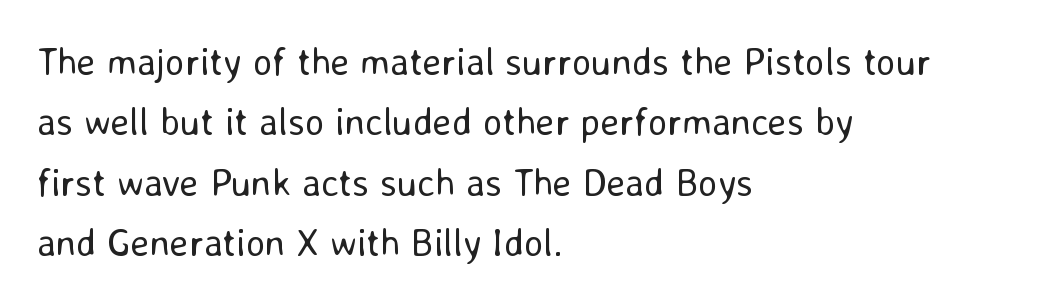
The image shows 38 px regular-weight sans-serif type, upright; set left-aligned, normal line spacing (1.59x), normal letter spacing, not underlined; low stroke contrast and a medium x-height.
